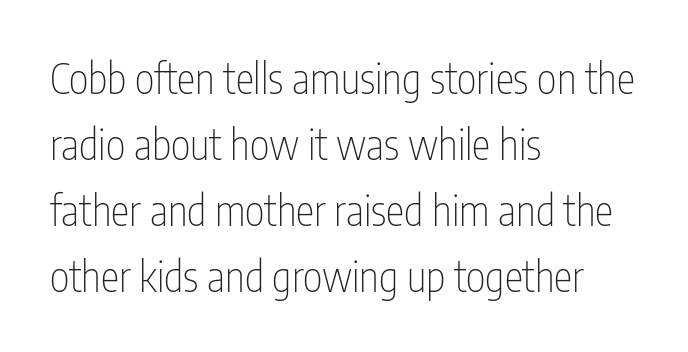
The image shows 42 px thin, condensed sans-serif type, upright; set left-aligned, normal line spacing (1.57x), normal letter spacing, not underlined; low stroke contrast and a medium x-height.
